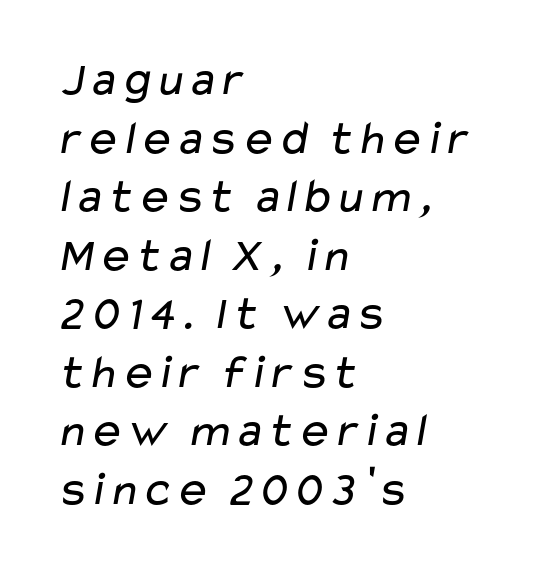
Q: Is the text bold? A: No.
Q: Is the typeface a serif or a sans-serif typeface? A: Sans-serif.
Q: Is the text underlined? A: No.
Q: How is the paragraph aligned? A: Left-aligned.
Q: Is the spacing between letters normal or unusually wide? A: Normal.
Q: Width (condensed, normal, or wide)? A: Wide.
Q: Stroke contrast? A: Low.
Q: x-height? A: Medium.
Q: Monospaced? A: No.
